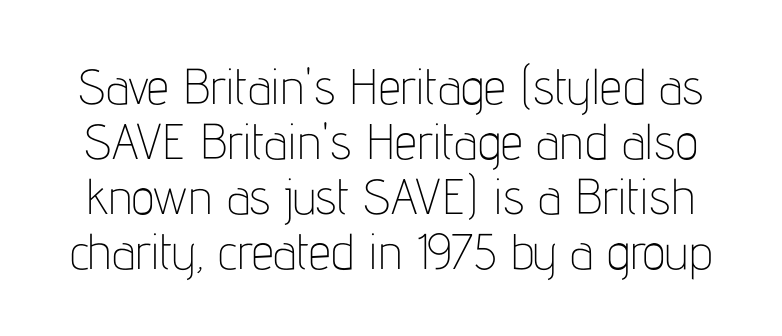
{"serif": "no", "italic": "no", "bold": "no", "weight": "thin", "width": "condensed", "stroke_contrast": "low", "x_height": "medium", "monospaced": "no", "underline": "no", "line_spacing": "tight", "line_spacing_ratio": 1.1, "letter_spacing": "normal", "letter_spacing_em": 0.0, "glyph_px": 50}
